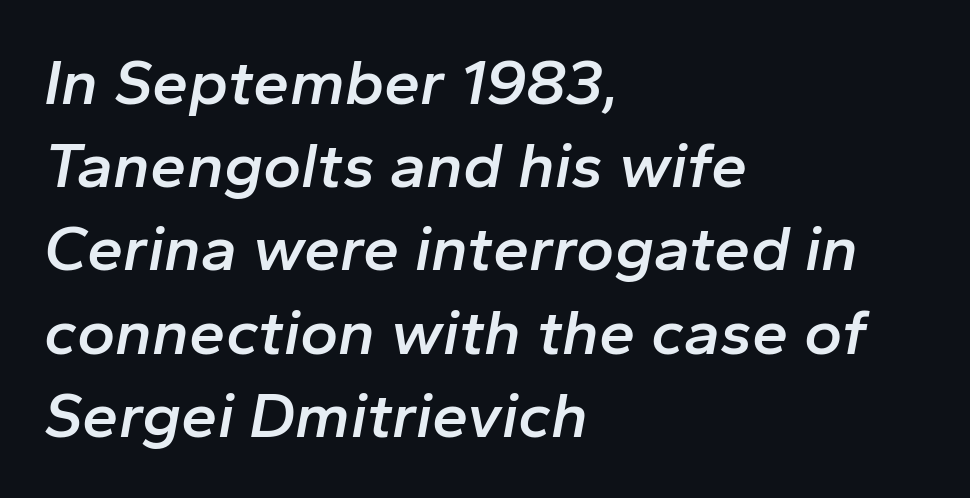
The image shows 65 px semibold type, italic (leaning right); set left-aligned, normal line spacing (1.28x), normal letter spacing, not underlined; low stroke contrast and a medium x-height.
